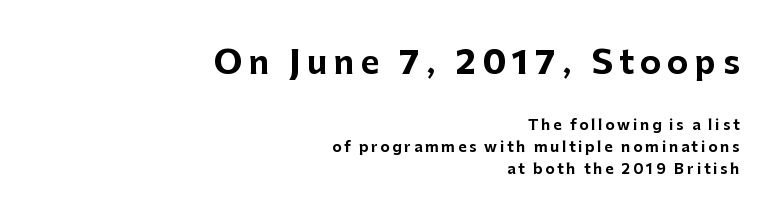
Is the letter spacing exaggerated? Yes — the characters are pushed far apart. A roman cut, with each character standing at attention. Underline: absent. These lines are rendered in a variable-pitch font. Reading down the column, the eye jumps a familiar distance to each next line.
